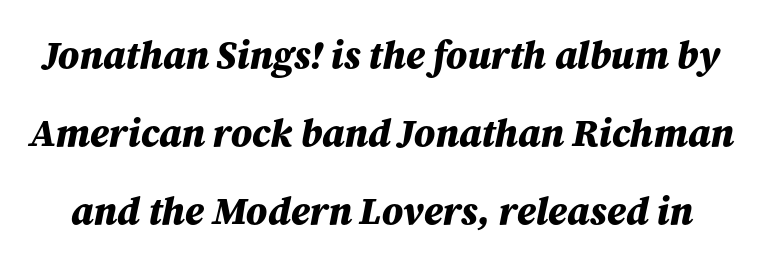
The image shows 39 px bold type, italic (leaning right); set loose line spacing (2.0x), normal letter spacing, not underlined; medium stroke contrast and a medium x-height.
